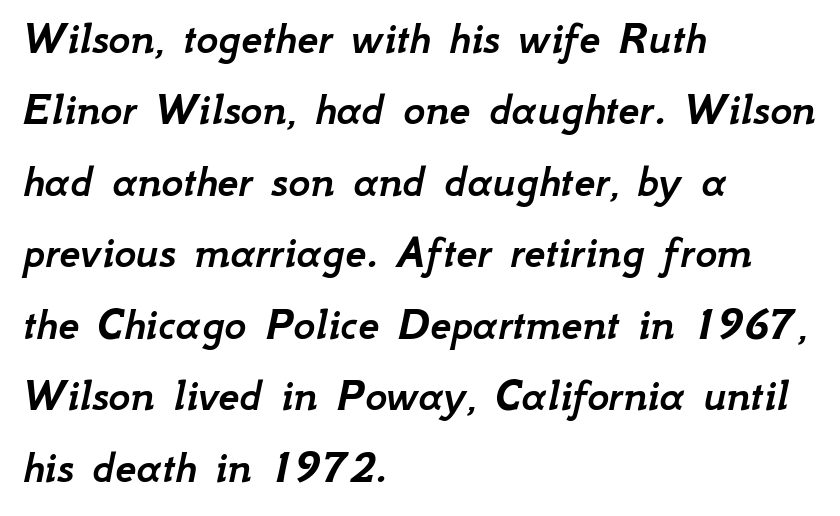
Q: Is the text italic (slanted)? A: Yes, it leans right by about 12 degrees.
Q: Is the text underlined? A: No.
Q: How is the paragraph aligned? A: Left-aligned.
Q: Is the spacing between letters normal or unusually wide? A: Normal.
Q: Is the spacing between lines tight, normal or loose? A: Normal.
Q: Width (condensed, normal, or wide)? A: Normal.
Q: Stroke contrast? A: Low.
Q: x-height? A: Small.
Q: Monospaced? A: No.
